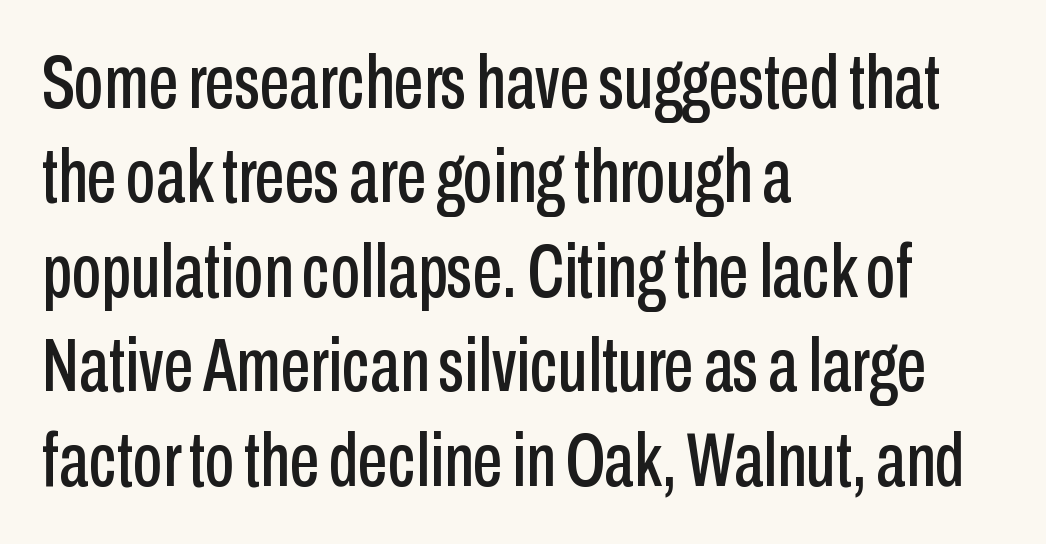
Where is the straight margin? On the left. Do the characters align in a grid? No, the font is proportional. The font's upright variant was chosen for this text. This sample keeps an unexceptional amount of space between lines.
